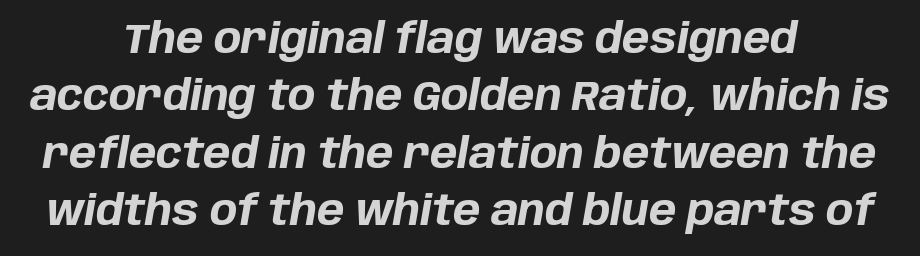
Q: Is the text bold? A: Yes.
Q: Is the text italic (slanted)? A: Yes, it leans right by about 10 degrees.
Q: Is the text underlined? A: No.
Q: How is the paragraph aligned? A: Centered.
Q: Is the spacing between letters normal or unusually wide? A: Normal.
Q: Is the spacing between lines tight, normal or loose? A: Normal.
Q: Width (condensed, normal, or wide)? A: Normal.
Q: Stroke contrast? A: Low.
Q: x-height? A: Large.
Q: Monospaced? A: No.
